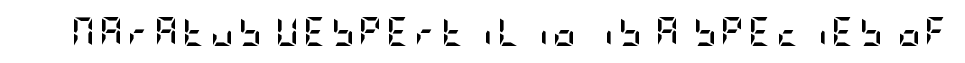
Serif or sans? Sans — the stroke terminals are bare. In terms of posture, this sample is upright. Notice how thick the strokes are: this is what a full bold looks like. Honestly, there is no underline to notice here at all.
